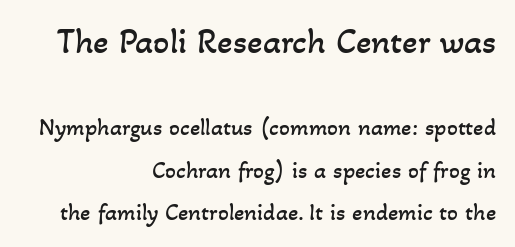
{"bold": "no", "weight": "regular", "width": "normal", "stroke_contrast": "low", "x_height": "small", "monospaced": "no", "underline": "no", "align": "right", "line_spacing_ratio": 1.78, "letter_spacing": "normal", "letter_spacing_em": 0.0, "larger_block": "first", "size_ratio": 1.5, "glyph_px": 36}
